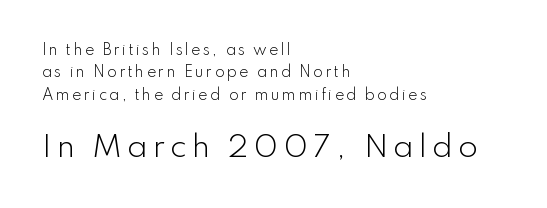
This sample uses an upright cut, with every glyph sitting square on the baseline. Successive baselines arrive at the customary interval. In this sample the second text group is rendered at the bigger scale. Type style note: lacks serifs. Plain, unruled lines of type. Is this a fixed-width face? No — the glyphs have proportional, varying widths.
